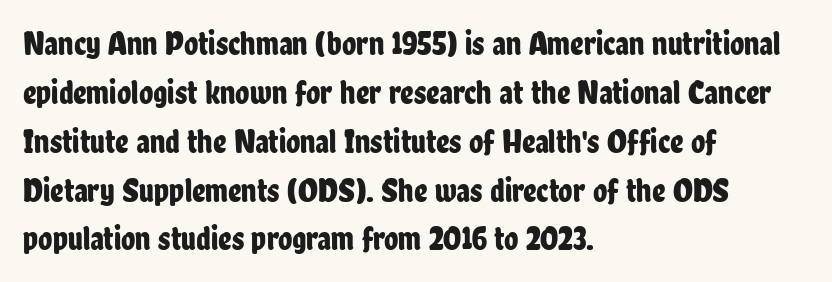
The image shows 33 px condensed sans-serif type, upright; set left-aligned, normal line spacing (1.48x), normal letter spacing, not underlined; low stroke contrast and a medium x-height.
